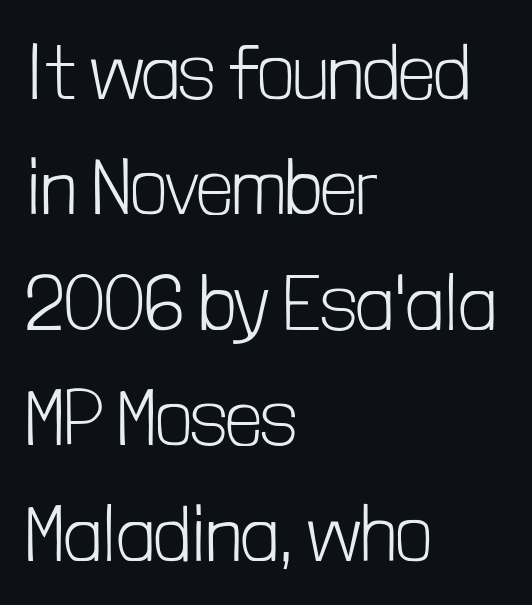
The image shows 78 px light, condensed sans-serif type, upright; set left-aligned, normal line spacing (1.48x), normal letter spacing, not underlined; low stroke contrast and a medium x-height.
